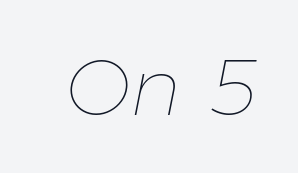
Q: Is the text bold? A: No.
Q: Is the text italic (slanted)? A: Yes, it leans right by about 11 degrees.
Q: Is the text underlined? A: No.
Q: Is the spacing between letters normal or unusually wide? A: Normal.
Q: Width (condensed, normal, or wide)? A: Normal.
Q: Stroke contrast? A: Low.
Q: x-height? A: Medium.
Q: Monospaced? A: No.
